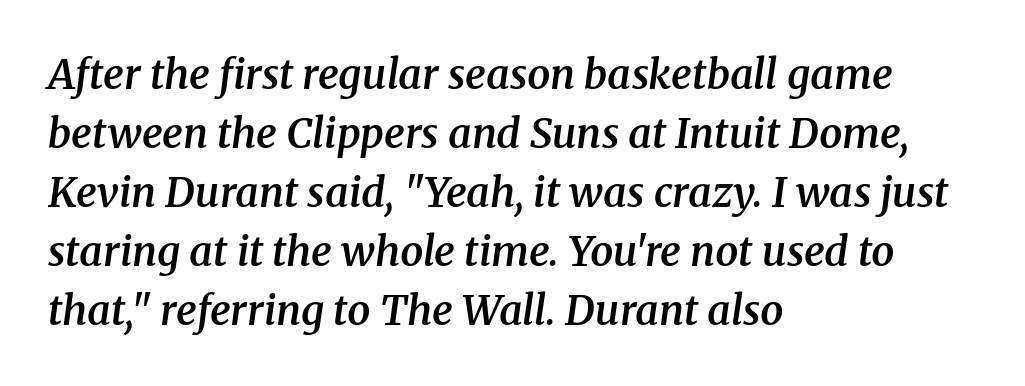
{"serif": "yes", "italic": "yes", "lean": "right", "slant_degrees": 8, "bold": "semi", "weight": "semibold", "width": "normal", "stroke_contrast": "medium", "x_height": "medium", "monospaced": "no", "underline": "no", "align": "left", "line_spacing": "normal", "line_spacing_ratio": 1.44, "letter_spacing": "normal", "letter_spacing_em": 0.0, "glyph_px": 41}
